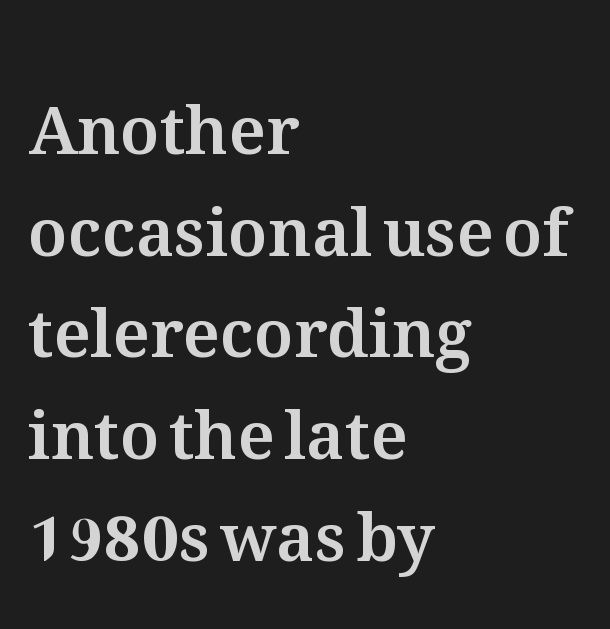
Q: Is the text italic (slanted)? A: No, it is upright.
Q: Is the text underlined? A: No.
Q: How is the paragraph aligned? A: Left-aligned.
Q: Is the spacing between letters normal or unusually wide? A: Normal.
Q: Is the spacing between lines tight, normal or loose? A: Normal.
Q: Width (condensed, normal, or wide)? A: Normal.
Q: Stroke contrast? A: Medium.
Q: x-height? A: Medium.
Q: Monospaced? A: No.
